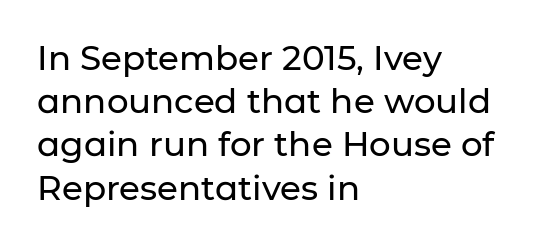
{"serif": "no", "italic": "no", "width": "normal", "stroke_contrast": "low", "x_height": "medium", "monospaced": "no", "underline": "no", "align": "left", "line_spacing": "normal", "line_spacing_ratio": 1.27, "letter_spacing": "normal", "letter_spacing_em": 0.0, "glyph_px": 34}
